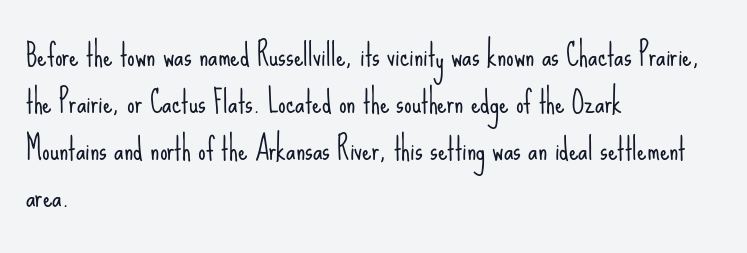
The image shows 30 px light, condensed sans-serif type, upright; set left-aligned, normal line spacing (1.57x), normal letter spacing, not underlined; low stroke contrast and a small x-height.
